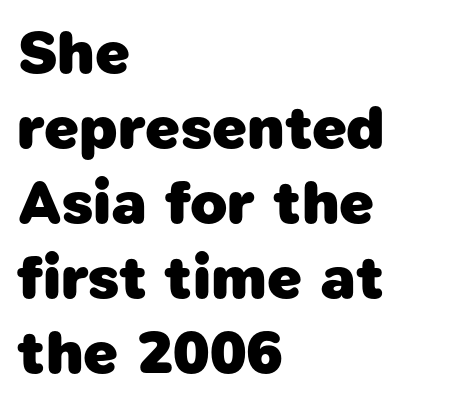
Has an underline been added? It has not. The face used here has the dense, thick strokes of a bold. These lines are rendered in a variable-pitch font. Tracking value appears to be zero — textbook default spacing. Font category for this specimen: sans-serif. The paragraph shown leans on its left margin.
